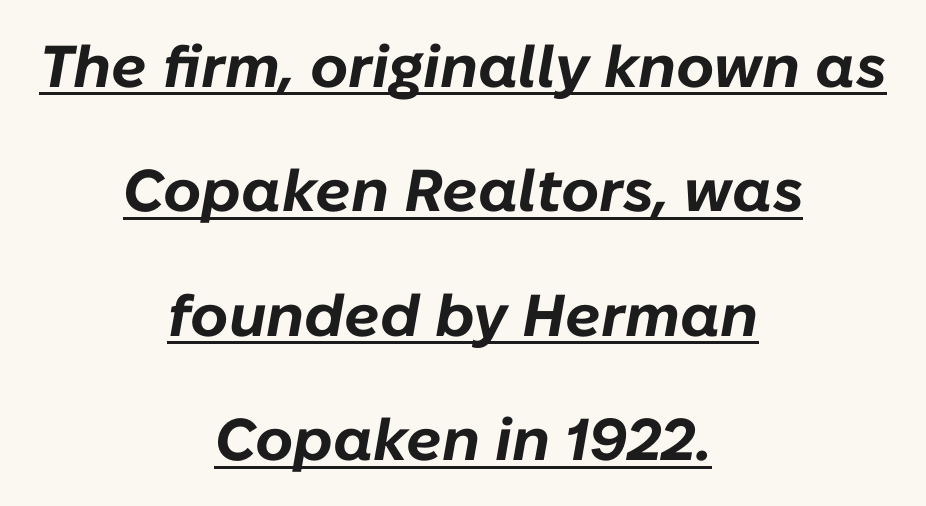
Every row of glyphs is offset so its center matches the block's center. Heavy-handed strokes throughout: this text is bold. Successive baselines arrive slowly, with a big drop between each. This sample uses an oblique cut, with every glyph tilted off the vertical. Has an underline been added? It has.
